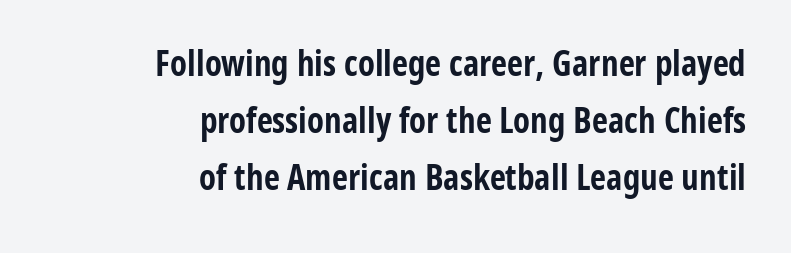
The image shows 35 px bold, condensed sans-serif type, upright; set right-aligned, normal line spacing (1.63x), normal letter spacing, not underlined; low stroke contrast and a medium x-height.
